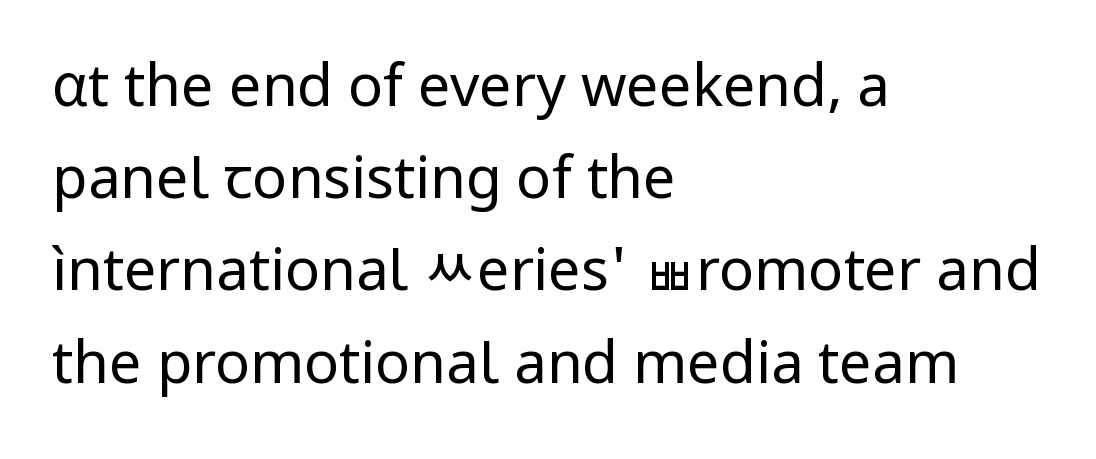
Does the copy run flush right? No — it runs flush left. The letters stand straight up with perfectly vertical stems. Do the characters align in a grid? No, the font is proportional. Bold? No — there's no thickening of the strokes. The face used here is a sans, in the tradition of grotesques and geometrics. No extra tracking has been applied to these lines.
